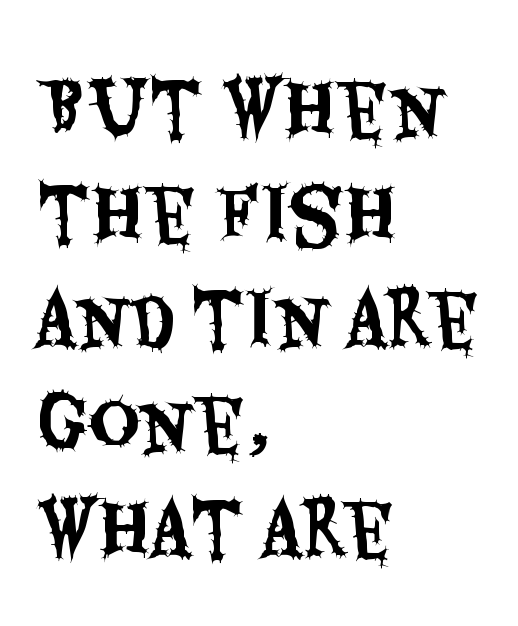
Standard letterfit; no display-style spreading of the glyphs. The foot of each line stays bare and open. Note: no serifs on the glyphs. The rendering uses natural spacing where letterforms have individual widths.
